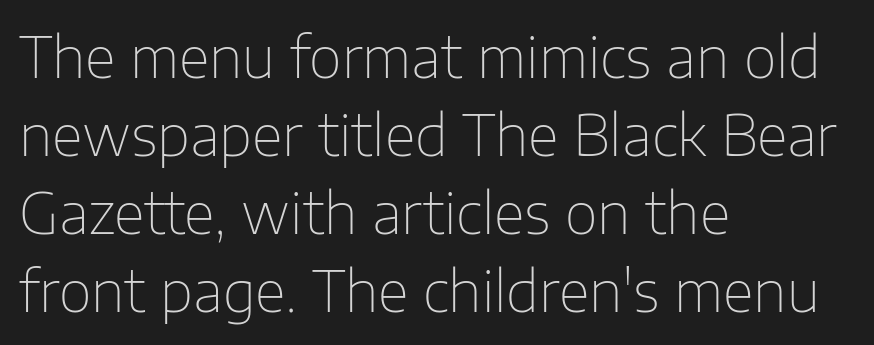
In terms of letterspacing, this is plain default setting. Compared with a centered layout, this one pins lines to the left instead. Heft: none added — not bold. Any mark beneath the type? The region is blank.
